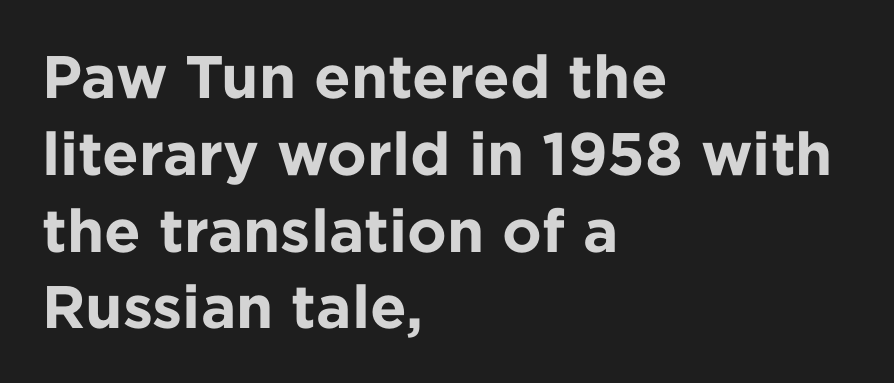
{"serif": "no", "italic": "no", "bold": "yes", "weight": "bold", "width": "normal", "stroke_contrast": "low", "x_height": "medium", "monospaced": "no", "underline": "no", "align": "left", "line_spacing": "normal", "line_spacing_ratio": 1.28, "letter_spacing": "normal", "letter_spacing_em": 0.0, "glyph_px": 60}
